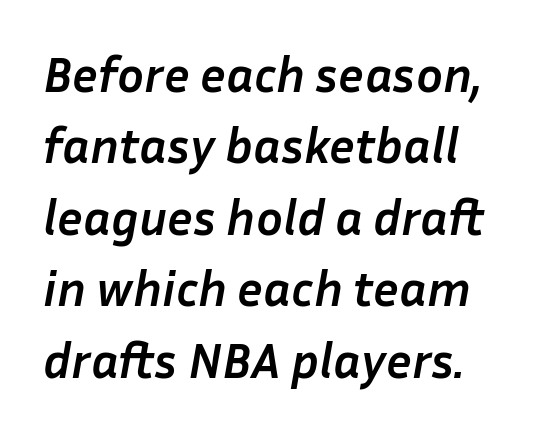
{"italic": "yes", "lean": "right", "slant_degrees": 10, "bold": "yes", "weight": "semibold", "width": "normal", "stroke_contrast": "low", "x_height": "medium", "monospaced": "no", "underline": "no", "line_spacing": "normal", "line_spacing_ratio": 1.43, "letter_spacing": "normal", "letter_spacing_em": 0.0, "glyph_px": 50}
